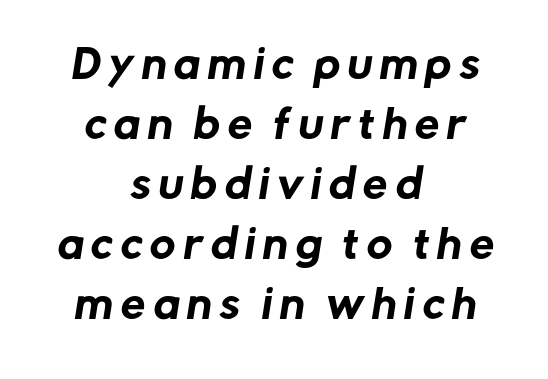
Q: Is the typeface a serif or a sans-serif typeface? A: Sans-serif.
Q: Is the text underlined? A: No.
Q: How is the paragraph aligned? A: Centered.
Q: Is the spacing between letters normal or unusually wide? A: Unusually wide.
Q: Is the spacing between lines tight, normal or loose? A: Normal.
Q: Width (condensed, normal, or wide)? A: Normal.
Q: Stroke contrast? A: Low.
Q: x-height? A: Medium.
Q: Monospaced? A: No.
